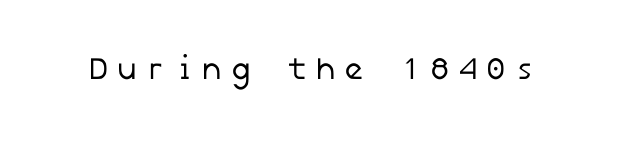
This reads as an unemphasized weight, regular at the heaviest. Any mark beneath the type? The region is blank. What stands out about the letter spacing? Its width — letters are far apart. This sample uses a sans-serif face.
